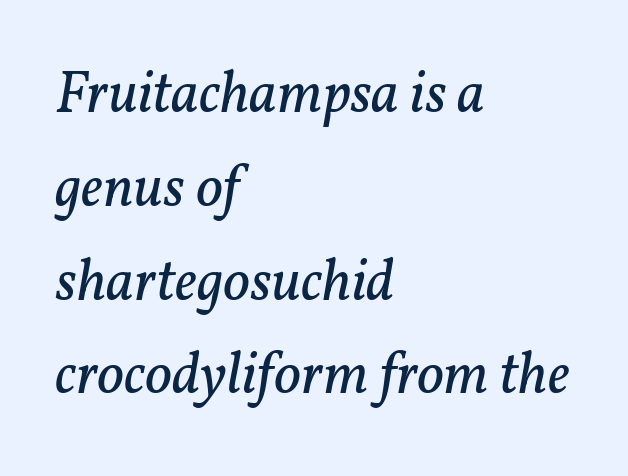
The image shows 59 px regular-weight serif type, italic (leaning right); set left-aligned, normal line spacing (1.59x), normal letter spacing, not underlined; low stroke contrast and a medium x-height.
